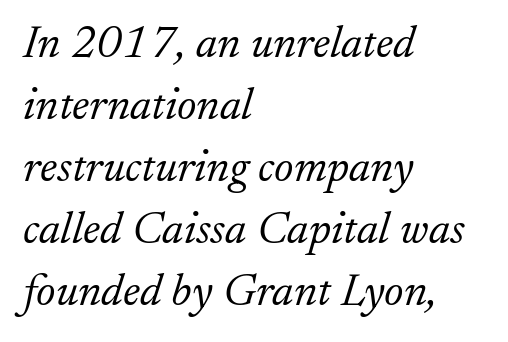
The designer went with a serif here, giving each stem small feet. Alignment: flush left. Default kerning and tracking; the words read as compact shapes. A typesetter would call this proportional, since set widths differ per character.
